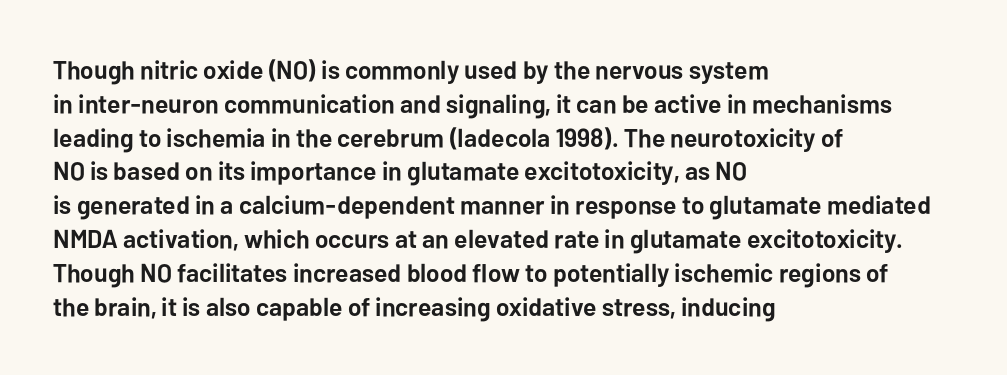
The image shows 26 px bold type, upright; set left-aligned, normal line spacing (1.3x), normal letter spacing, not underlined.
